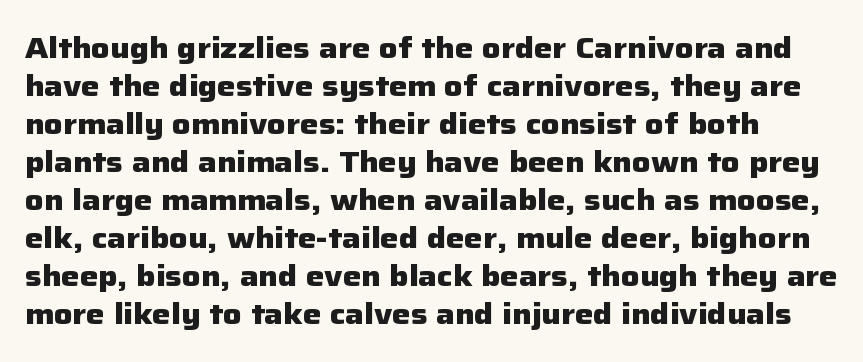
This is the regular roman posture of the typeface. Caption: standard tracking, unaltered. You can tell from the bare stems that sans-serif type was used. If you measured baseline to baseline, you'd find a middling distance.
